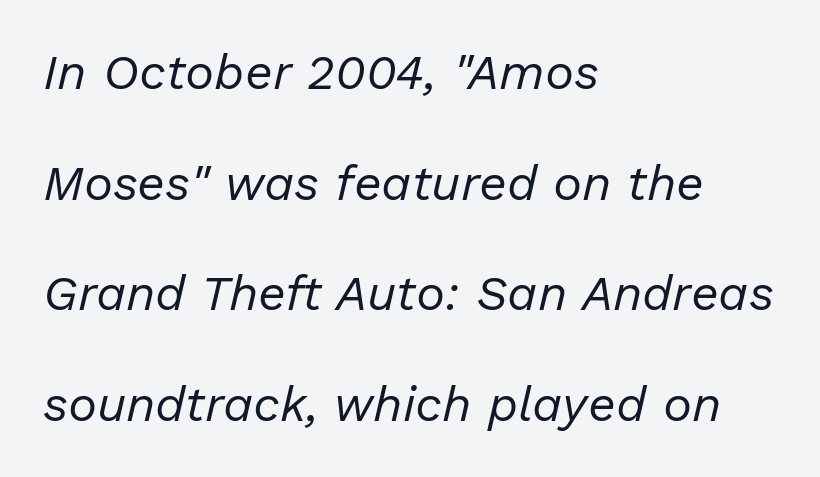
Q: Is the text bold? A: No.
Q: Is the text italic (slanted)? A: Yes, it leans right by about 13 degrees.
Q: Is the text underlined? A: No.
Q: How is the paragraph aligned? A: Left-aligned.
Q: Is the spacing between letters normal or unusually wide? A: Normal.
Q: Is the spacing between lines tight, normal or loose? A: Loose.
Q: Width (condensed, normal, or wide)? A: Normal.
Q: Stroke contrast? A: Low.
Q: x-height? A: Medium.
Q: Monospaced? A: No.
